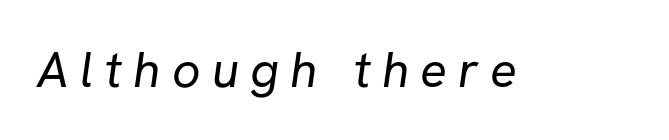
This sample uses a sans-serif face. The rendering inserts visible extra space after every character. A typesetter would call this proportional, since set widths differ per character. Stem width sits at or under what a default text font uses.
